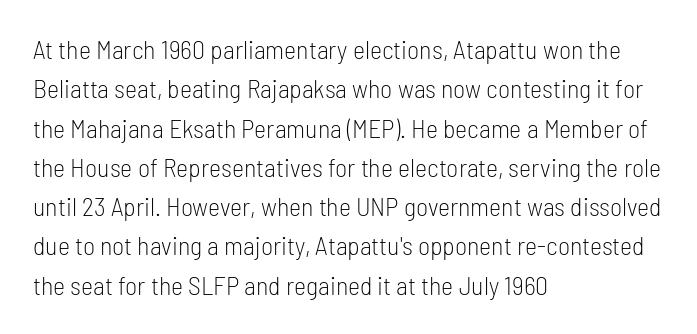
Q: Is the text bold? A: No.
Q: Is the text italic (slanted)? A: No, it is upright.
Q: Is the text underlined? A: No.
Q: How is the paragraph aligned? A: Left-aligned.
Q: Is the spacing between letters normal or unusually wide? A: Normal.
Q: Is the spacing between lines tight, normal or loose? A: Normal.
